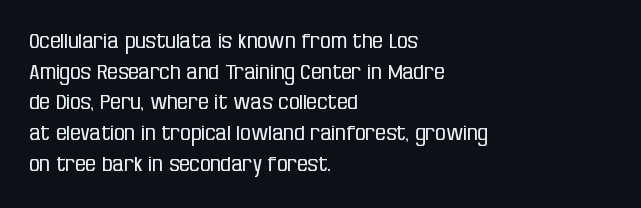
The image shows 21 px text type, upright; set left-aligned, normal line spacing (1.46x), normal letter spacing, not underlined.
